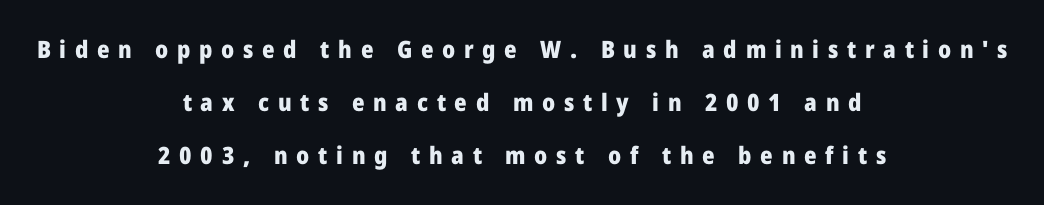
The image shows 24 px bold type, upright; set centered, loose line spacing (2.21x), unusually wide letter spacing (+0.36 em), not underlined.
